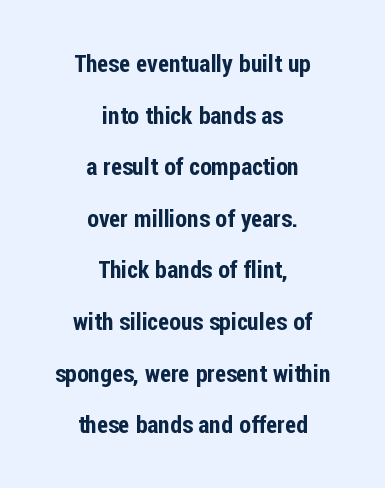
{"italic": "no", "underline": "no", "align": "center", "line_spacing": "loose", "line_spacing_ratio": 2.15, "letter_spacing": "normal", "letter_spacing_em": 0.0, "glyph_px": 24}
